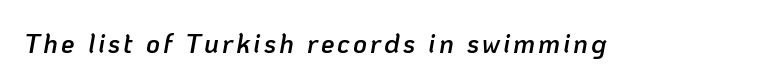
The image shows 27 px text type, italic (leaning right); set not underlined.
